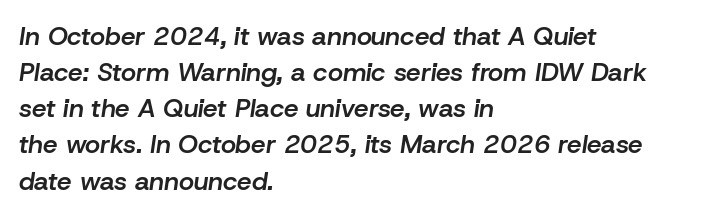
Q: Is the text bold? A: Semi-bold.
Q: Is the text italic (slanted)? A: Yes, it leans right by about 8 degrees.
Q: Is the text underlined? A: No.
Q: How is the paragraph aligned? A: Left-aligned.
Q: Is the spacing between letters normal or unusually wide? A: Normal.
Q: Is the spacing between lines tight, normal or loose? A: Normal.
